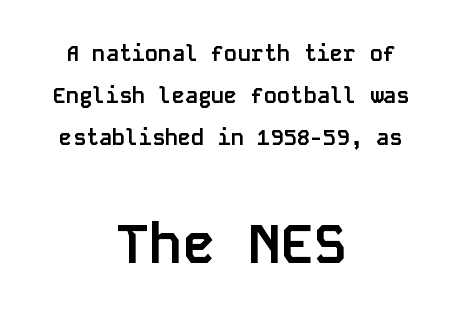
The image shows 55 px semibold sans-serif type, upright, monospaced; set centered, loose line spacing (1.91x), normal letter spacing, not underlined; the second (bottom) block is 2.5x larger; low stroke contrast and a large x-height.
